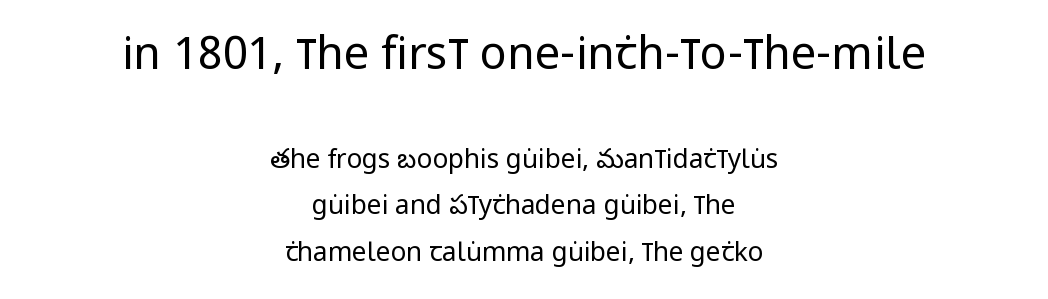
{"serif": "no", "italic": "no", "bold": "no", "weight": "regular", "width": "condensed", "stroke_contrast": "low", "x_height": "large", "monospaced": "no", "underline": "no", "align": "center", "line_spacing_ratio": 1.79, "letter_spacing": "normal", "letter_spacing_em": 0.0, "larger_block": "first", "size_ratio": 1.73, "glyph_px": 45}
